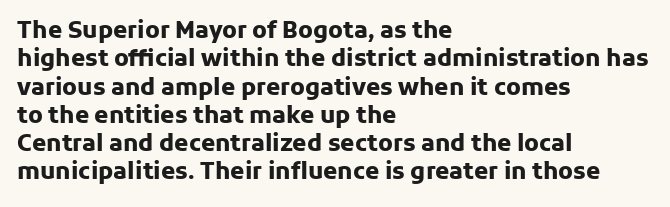
Plain, unruled lines of type. Heft: maximum for text — a bold. The tracking reads as untouched default to a designer's eye. Nope, not italic — everything's standing straight.
